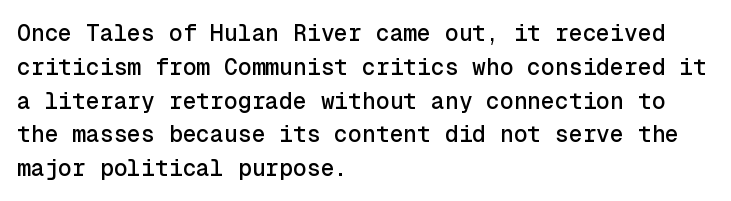
Q: Is the text italic (slanted)? A: No, it is upright.
Q: Is the text underlined? A: No.
Q: How is the paragraph aligned? A: Left-aligned.
Q: Is the spacing between letters normal or unusually wide? A: Normal.
Q: Is the spacing between lines tight, normal or loose? A: Normal.
